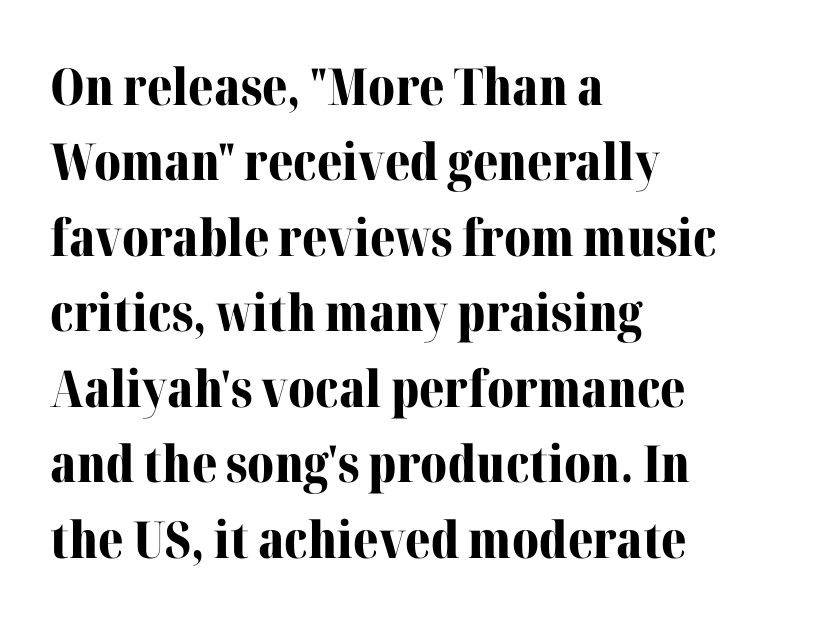
Line starts are locked; line ends wander. The letters stand straight up with perfectly vertical stems. Each glyph is drawn with heavy, bold strokes. Is this a fixed-width face? No — the glyphs have proportional, varying widths. Yep, those are serifs on the letters. The line texture is even and compact thanks to regular tracking.
